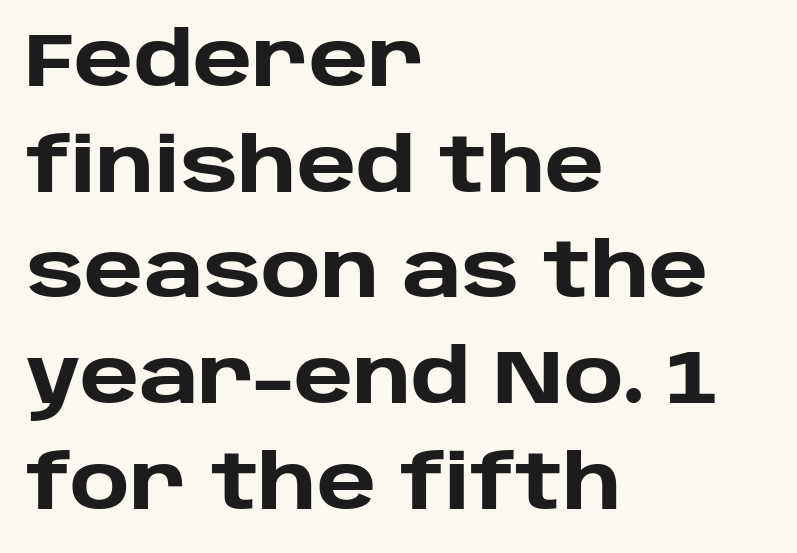
{"serif": "no", "italic": "no", "bold": "yes", "weight": "heavy", "width": "normal", "stroke_contrast": "low", "x_height": "large", "monospaced": "no", "underline": "no", "align": "left", "line_spacing": "normal", "line_spacing_ratio": 1.41, "letter_spacing": "normal", "letter_spacing_em": 0.0, "glyph_px": 75}
